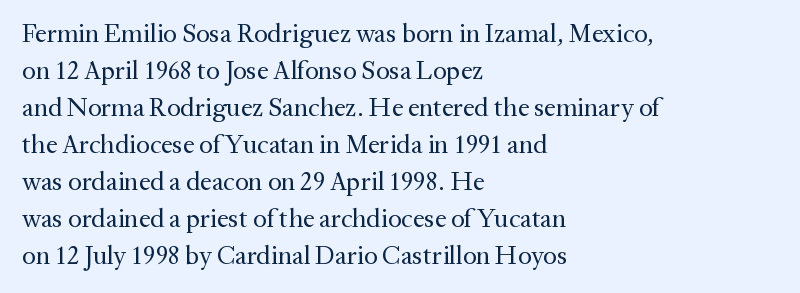
Rule under the text: the space is simply empty. The tracking reads as untouched default to a designer's eye. Compared with a typical body face, this is equally light or lighter still. A student would call this left alignment; a typographer would say flush left, rag right. The rows are spaced the way most documents space them.
